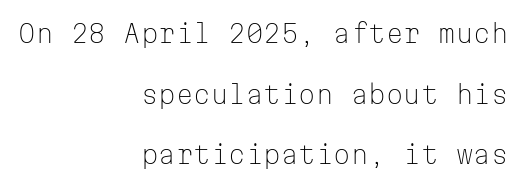
The image shows 25 px text type, upright; set right-aligned, loose line spacing (2.43x), normal letter spacing, not underlined.
